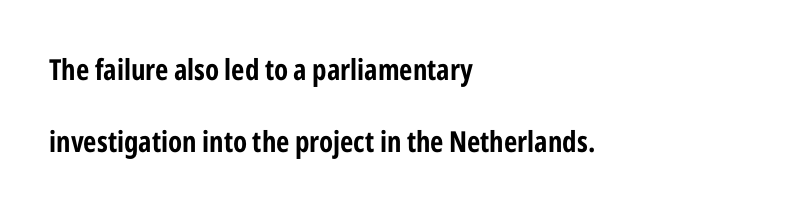
{"serif": "no", "italic": "no", "width": "condensed", "stroke_contrast": "low", "x_height": "medium", "monospaced": "no", "underline": "no", "align": "left", "line_spacing": "loose", "line_spacing_ratio": 2.48, "letter_spacing": "normal", "letter_spacing_em": 0.0, "glyph_px": 29}
